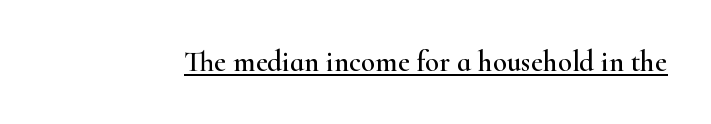
The image shows 29 px wide serif type, upright; set normal letter spacing, underlined; high stroke contrast and a small x-height.
